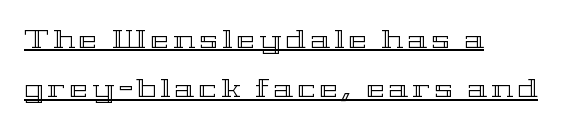
{"italic": "no", "underline": "yes", "align": "left", "line_spacing": "loose", "line_spacing_ratio": 1.98, "glyph_px": 25}
